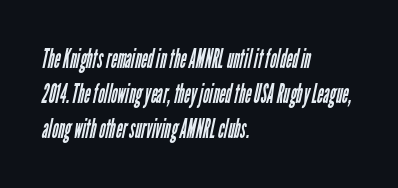
The image shows 27 px text type; set left-aligned, normal line spacing (1.29x), normal letter spacing, not underlined.
